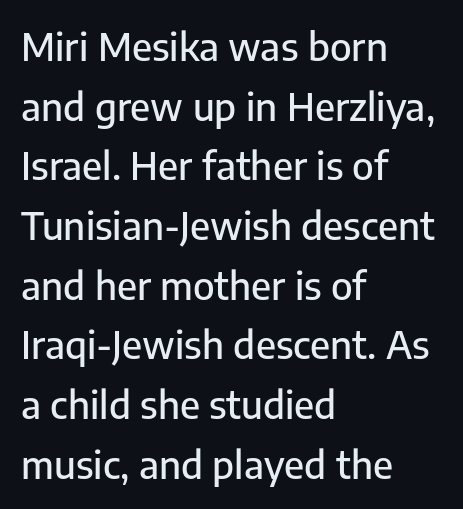
Upright lettering throughout. Line beginnings align vertically; line endings do not. Regarding serifs, this sample does without them. Spacing verdict: proportional, widths tailored to each character. Underline: absent. Words appear dense and cohesive because spacing is normal.
